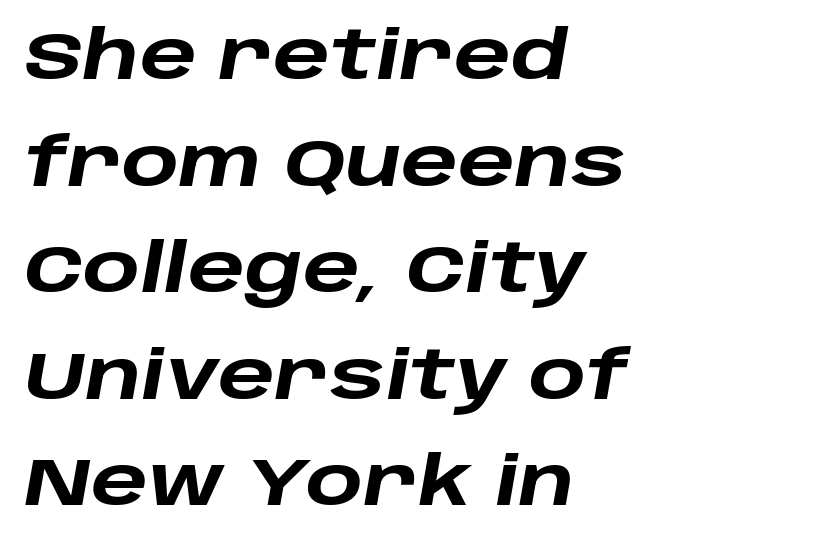
The image shows 67 px heavy, wide type, italic (leaning right); set left-aligned, normal line spacing (1.59x), normal letter spacing, not underlined; low stroke contrast and a large x-height.
